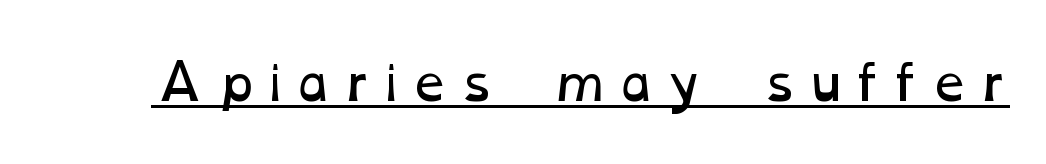
Q: Is the text bold? A: No.
Q: Is the text underlined? A: Yes.
Q: Width (condensed, normal, or wide)? A: Wide.
Q: Stroke contrast? A: Low.
Q: x-height? A: Medium.
Q: Monospaced? A: No.
